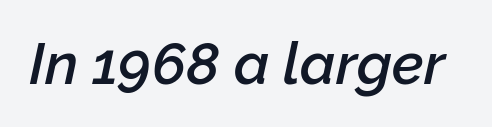
Q: Is the text bold? A: Semi-bold.
Q: Is the text italic (slanted)? A: Yes, it leans right by about 12 degrees.
Q: Is the text underlined? A: No.
Q: Is the spacing between letters normal or unusually wide? A: Normal.
Q: Width (condensed, normal, or wide)? A: Normal.
Q: Stroke contrast? A: Low.
Q: x-height? A: Medium.
Q: Monospaced? A: No.
